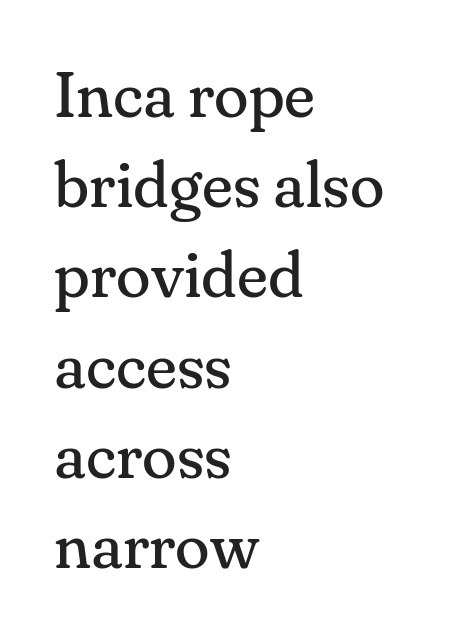
The image shows 64 px regular-weight serif type, upright; set left-aligned, normal line spacing (1.41x), normal letter spacing, not underlined; medium stroke contrast and a small x-height.
